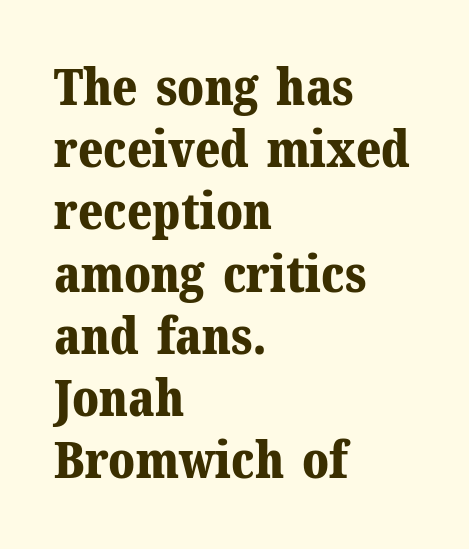
Is the type bold? Yes — the strokes are clearly thick and heavy. Plain, unruled lines of type. Proportional: the letters do not fall into vertical columns. These lines stack with their left ends in a neat column.
